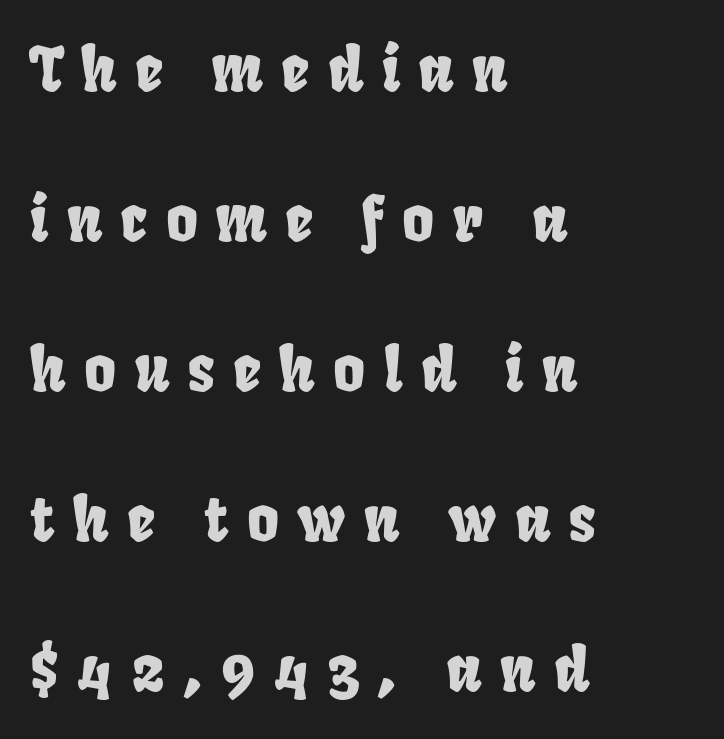
These lines have a slow, spaced-out rhythm from letter to letter. This sample uses a sans-serif face. Regarding leading, the lines here are spaced well apart. The letters advance in unequal steps, a hallmark of proportional type. The lines are quadded left.
